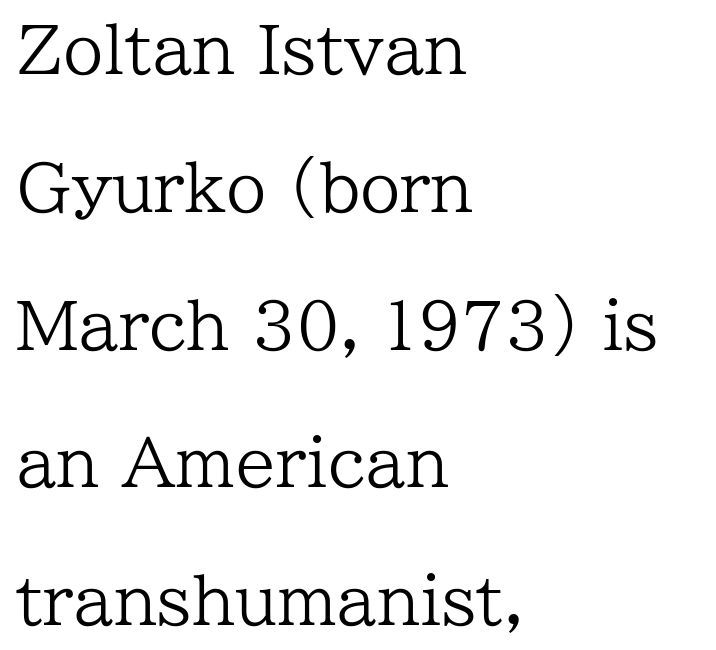
{"serif": "yes", "italic": "no", "bold": "no", "weight": "regular", "width": "normal", "stroke_contrast": "low", "x_height": "medium", "monospaced": "no", "underline": "no", "align": "left", "line_spacing": "loose", "line_spacing_ratio": 2.12, "letter_spacing": "normal", "letter_spacing_em": 0.0, "glyph_px": 65}
